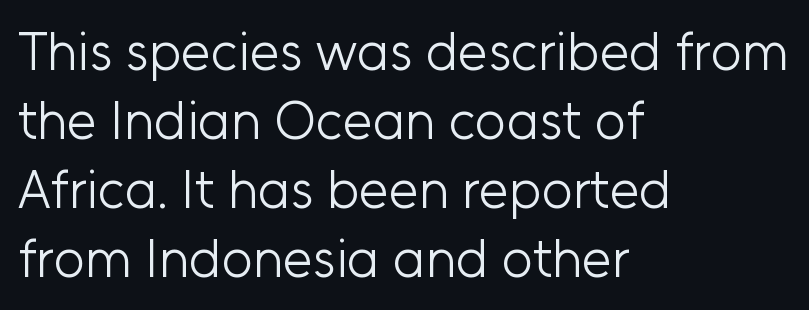
{"serif": "no", "italic": "no", "bold": "no", "weight": "light", "width": "normal", "stroke_contrast": "low", "x_height": "medium", "monospaced": "no", "underline": "no", "align": "left", "line_spacing": "normal", "line_spacing_ratio": 1.28, "letter_spacing": "normal", "letter_spacing_em": 0.0, "glyph_px": 54}
